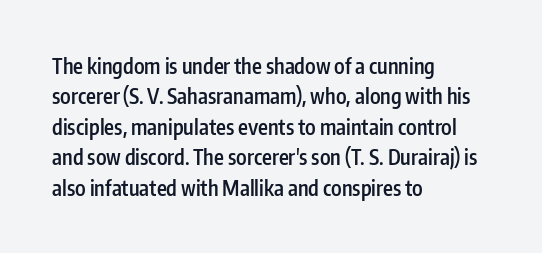
Inter-character spacing is left at the font's built-in metrics. Posture: straight, roman, zero tilt. These lines carry some extra weight — a demibold, not a full bold. The paragraph has a hard left edge and a soft right edge. Regular leading. Decoration check: the copy has no underline.
